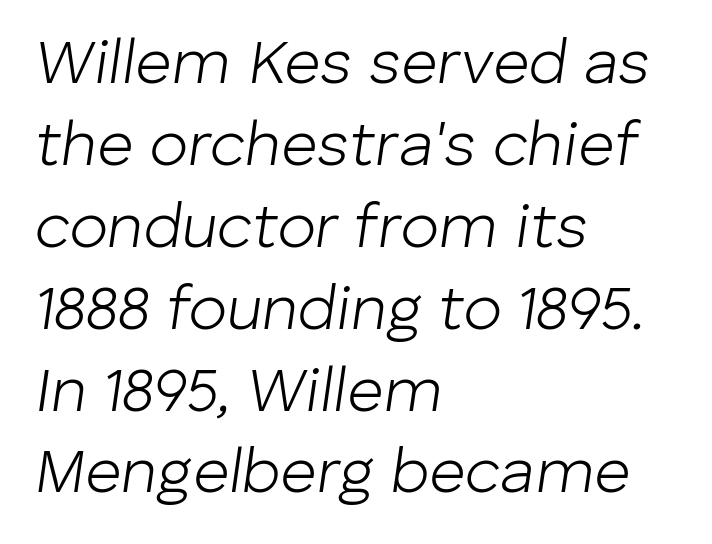
The image shows 63 px light type, italic (leaning right); set left-aligned, normal line spacing (1.3x), normal letter spacing, not underlined; low stroke contrast and a medium x-height.
